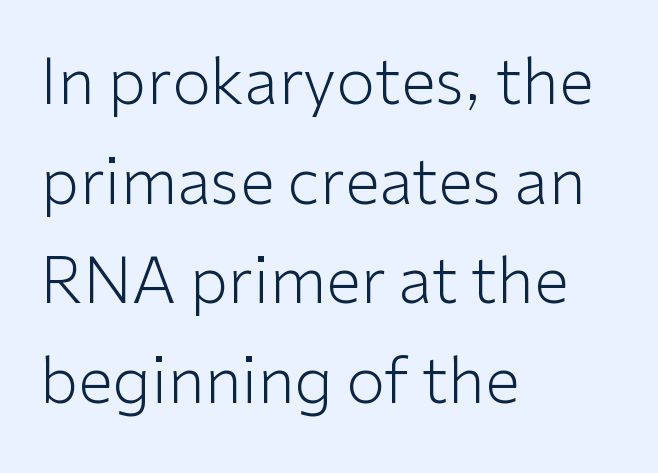
{"serif": "no", "italic": "no", "bold": "no", "weight": "light", "width": "normal", "stroke_contrast": "low", "x_height": "medium", "monospaced": "no", "underline": "no", "align": "left", "line_spacing": "normal", "line_spacing_ratio": 1.58, "letter_spacing": "normal", "letter_spacing_em": 0.0, "glyph_px": 63}
